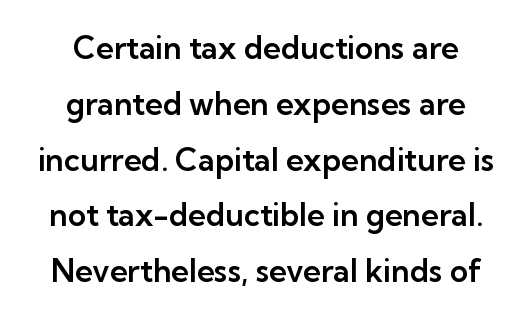
The image shows 31 px sans-serif type, upright; set centered, line spacing 1.8x, normal letter spacing, not underlined; low stroke contrast and a medium x-height.
